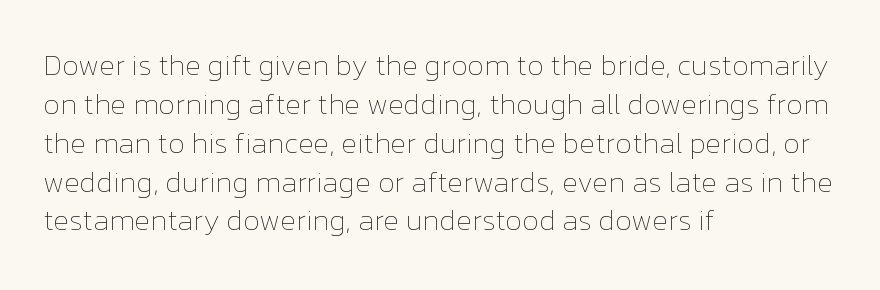
Q: Is the text bold? A: No.
Q: Is the text italic (slanted)? A: No, it is upright.
Q: Is the text underlined? A: No.
Q: How is the paragraph aligned? A: Left-aligned.
Q: Is the spacing between letters normal or unusually wide? A: Normal.
Q: Is the spacing between lines tight, normal or loose? A: Normal.
Q: Width (condensed, normal, or wide)? A: Normal.
Q: Stroke contrast? A: Low.
Q: x-height? A: Medium.
Q: Monospaced? A: No.
